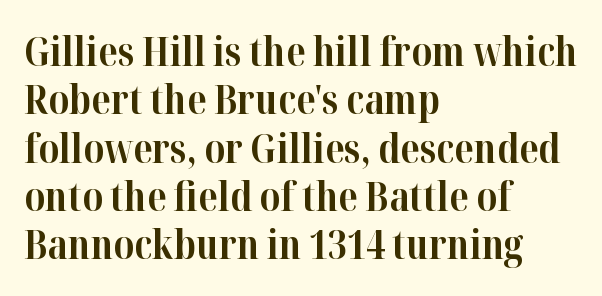
The image shows 39 px bold serif type, upright; set left-aligned, line spacing 1.24x, normal letter spacing, not underlined; high stroke contrast and a medium x-height.
